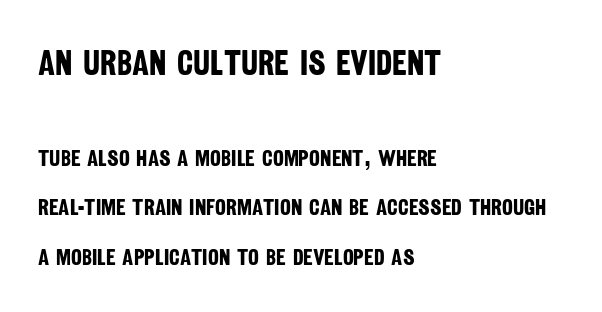
{"serif": "no", "bold": "yes", "weight": "bold", "width": "condensed", "stroke_contrast": "low", "x_height": "large", "monospaced": "no", "underline": "no", "align": "left", "line_spacing": "loose", "line_spacing_ratio": 2.16, "letter_spacing": "normal", "letter_spacing_em": 0.0, "larger_block": "first", "size_ratio": 1.52, "glyph_px": 35}
